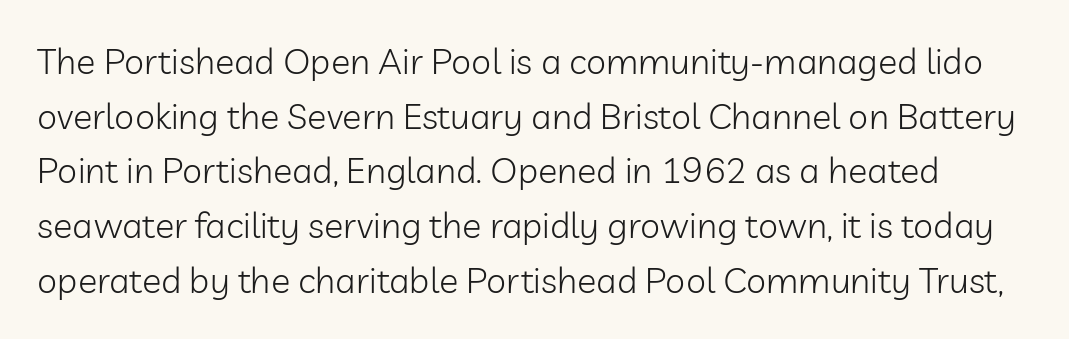
The image shows 36 px light sans-serif type, upright; set normal line spacing (1.52x), normal letter spacing, not underlined; low stroke contrast and a medium x-height.
